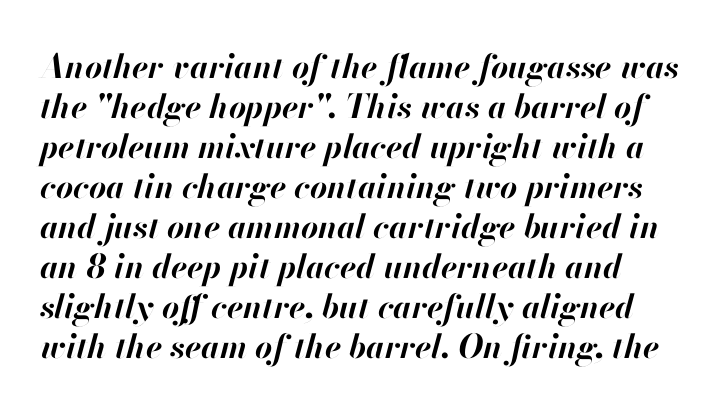
The passage shown is emphatically bold. Proportional: the letters do not fall into vertical columns. Glance below the letters and you will spot only blank space. Tracking value appears to be zero — textbook default spacing. This sample uses an oblique cut, with every glyph tilted off the vertical.
